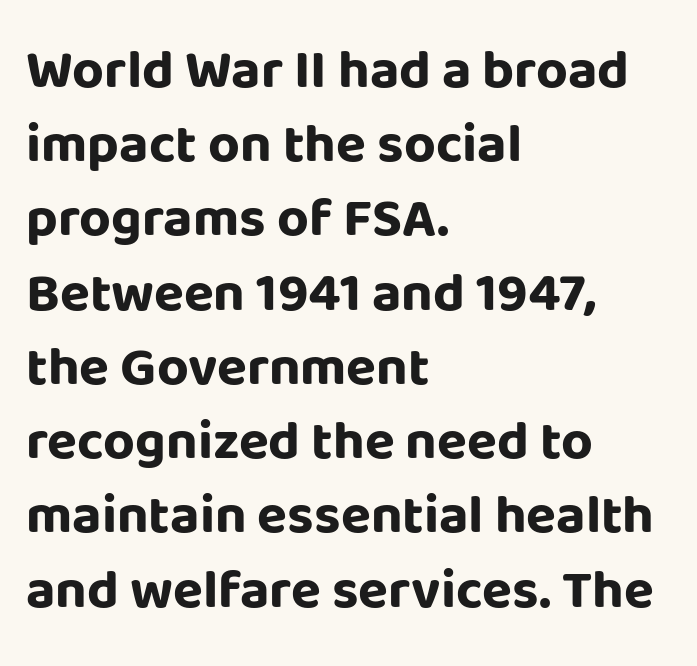
The image shows 55 px bold sans-serif type, upright; set left-aligned, normal line spacing (1.35x), normal letter spacing, not underlined; low stroke contrast and a large x-height.
